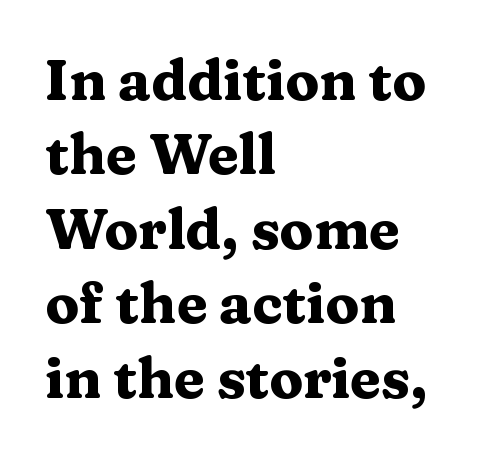
Q: Is the text bold? A: Yes.
Q: Is the text italic (slanted)? A: No, it is upright.
Q: Is the typeface a serif or a sans-serif typeface? A: Serif.
Q: Is the text underlined? A: No.
Q: How is the paragraph aligned? A: Left-aligned.
Q: Is the spacing between letters normal or unusually wide? A: Normal.
Q: Is the spacing between lines tight, normal or loose? A: Normal.
Q: Width (condensed, normal, or wide)? A: Wide.
Q: Stroke contrast? A: Medium.
Q: x-height? A: Medium.
Q: Monospaced? A: No.
